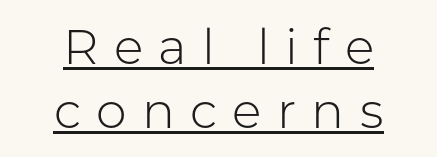
{"serif": "no", "italic": "no", "bold": "no", "weight": "light", "width": "normal", "stroke_contrast": "low", "x_height": "medium", "monospaced": "no", "underline": "yes", "align": "center", "line_spacing": "normal", "line_spacing_ratio": 1.3, "letter_spacing": "wide", "letter_spacing_em": 0.31, "glyph_px": 49}
